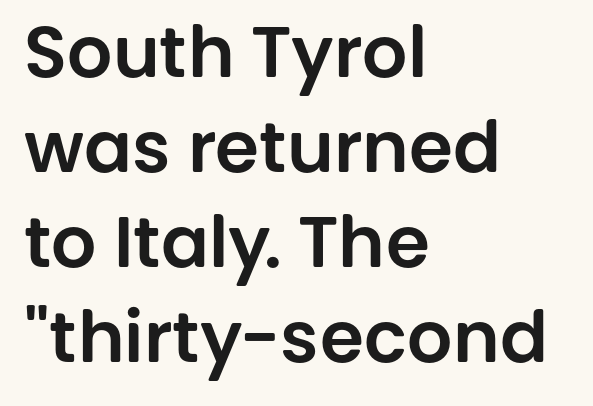
The image shows 71 px sans-serif type, upright; set left-aligned, normal line spacing (1.34x), normal letter spacing, not underlined; low stroke contrast and a large x-height.
